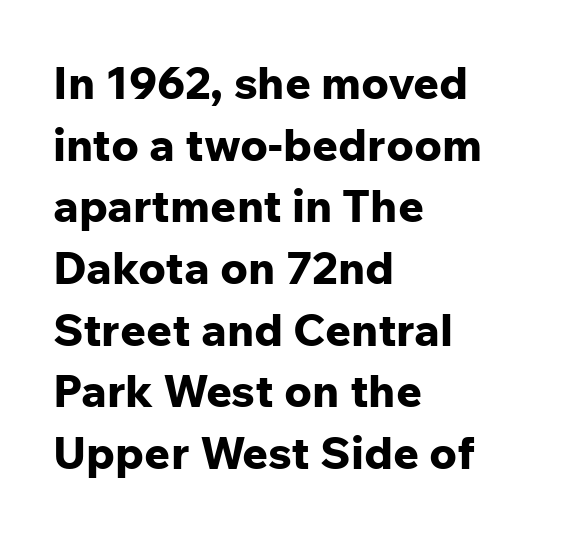
The image shows 45 px bold sans-serif type, upright; set left-aligned, normal line spacing (1.37x), normal letter spacing, not underlined; low stroke contrast and a medium x-height.
